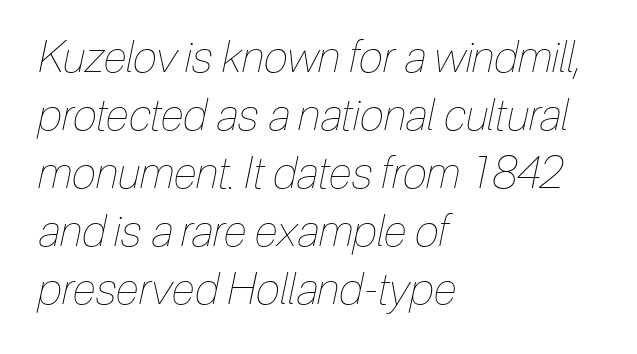
The image shows 44 px thin, condensed type, italic (leaning right); set left-aligned, normal line spacing (1.32x), normal letter spacing, not underlined; low stroke contrast and a medium x-height.
